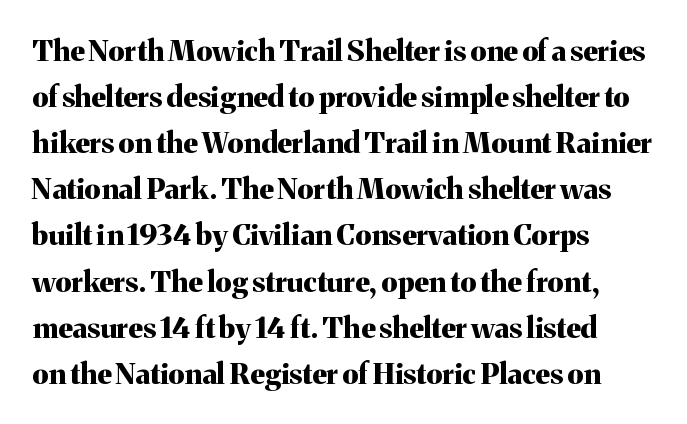
The image shows 29 px bold serif type, upright; set left-aligned, normal line spacing (1.59x), normal letter spacing, not underlined; medium stroke contrast and a medium x-height.
